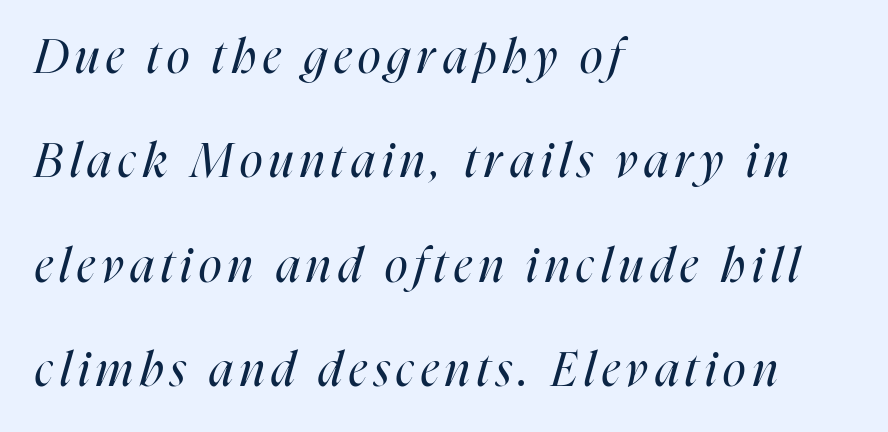
The compositor pushed each line to the left boundary. Any mark beneath the type? The region is blank. Character widths vary here, with narrow letters taking less room than wide ones. A great deal of white space separates one row of letters from the next. The typography opts for an oblique posture over an upright one.
